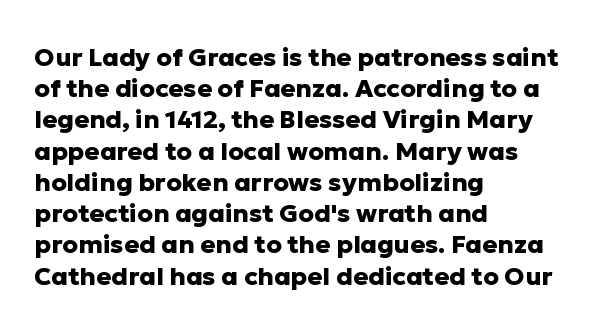
Caption: standard tracking, unaltered. Weight: bold. Line beginnings align vertically; line endings do not. The type sits square on the baseline with zero lean.
